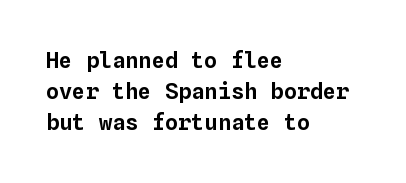
Q: Is the text italic (slanted)? A: No, it is upright.
Q: Is the text underlined? A: No.
Q: How is the paragraph aligned? A: Left-aligned.
Q: Is the spacing between letters normal or unusually wide? A: Normal.
Q: Is the spacing between lines tight, normal or loose? A: Normal.
